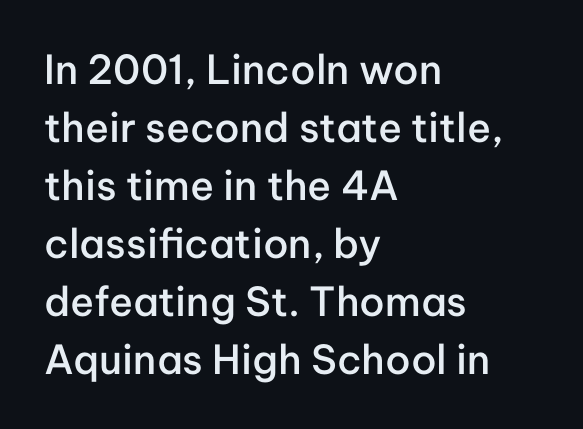
The font is running at a semibold setting, under full bold. No extra tracking has been applied to these lines. Style check: upright. Interline gaps are of average width in this sample. The face used here is proportionally spaced, like ordinary book or web type.
